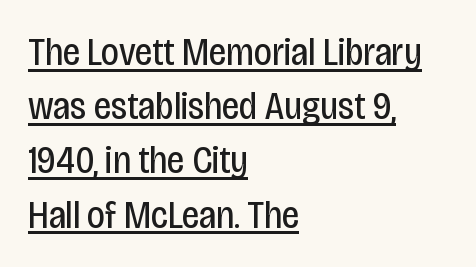
Q: Is the text bold? A: No.
Q: Is the text italic (slanted)? A: No, it is upright.
Q: Is the typeface a serif or a sans-serif typeface? A: Sans-serif.
Q: Is the text underlined? A: Yes.
Q: How is the paragraph aligned? A: Left-aligned.
Q: Is the spacing between letters normal or unusually wide? A: Normal.
Q: Is the spacing between lines tight, normal or loose? A: Normal.
Q: Width (condensed, normal, or wide)? A: Condensed.
Q: Stroke contrast? A: Low.
Q: x-height? A: Large.
Q: Monospaced? A: No.
